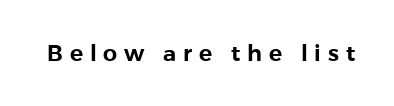
The image shows 22 px text type, upright; set unusually wide letter spacing (+0.31 em), not underlined.
